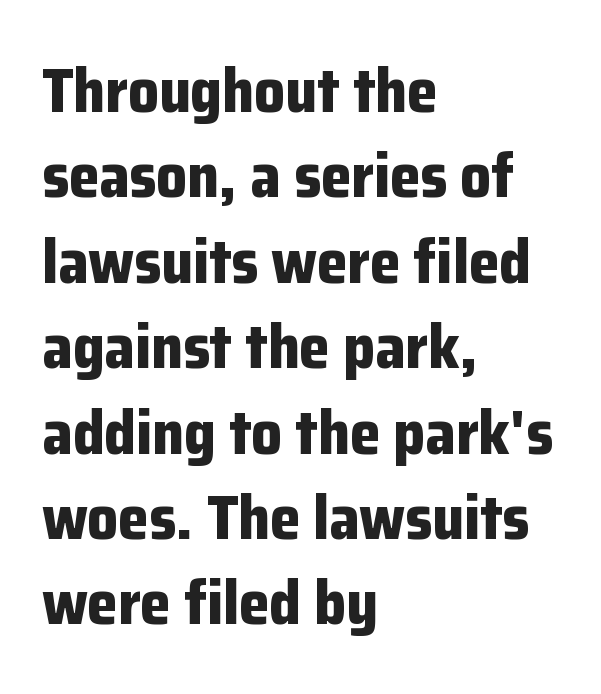
Interline gaps are of average width in this sample. The face used here is proportionally spaced, like ordinary book or web type. Stroke terminals: plain, sans-serif. A typesetter would mark this as roman, not italic. Unmarked baselines from the first word to the last.
